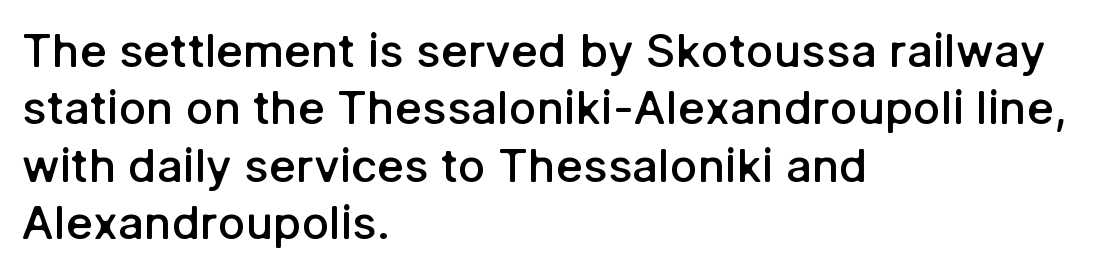
The image shows 46 px semibold sans-serif type, upright; set left-aligned, normal line spacing (1.25x), normal letter spacing, not underlined; low stroke contrast and a medium x-height.
